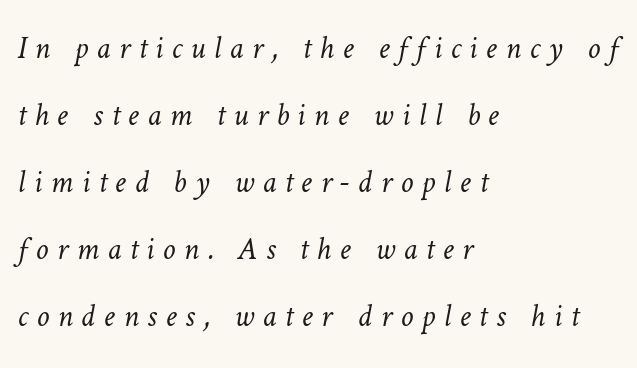
The image shows 32 px light type; set left-aligned, loose line spacing (2.09x), unusually wide letter spacing (+0.26 em), not underlined; low stroke contrast and a medium x-height.
